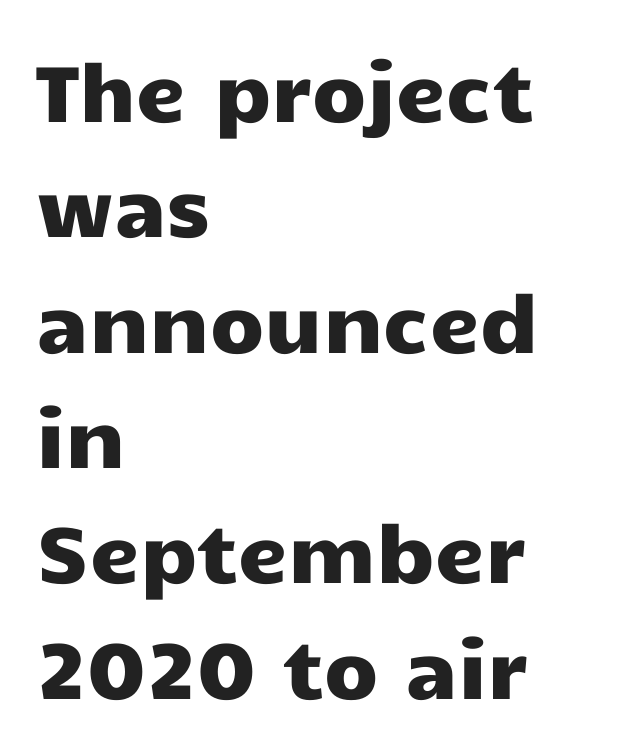
{"serif": "no", "italic": "no", "width": "wide", "stroke_contrast": "low", "x_height": "medium", "monospaced": "no", "underline": "no", "align": "left", "line_spacing": "normal", "line_spacing_ratio": 1.46, "letter_spacing": "normal", "letter_spacing_em": 0.0, "glyph_px": 79}
